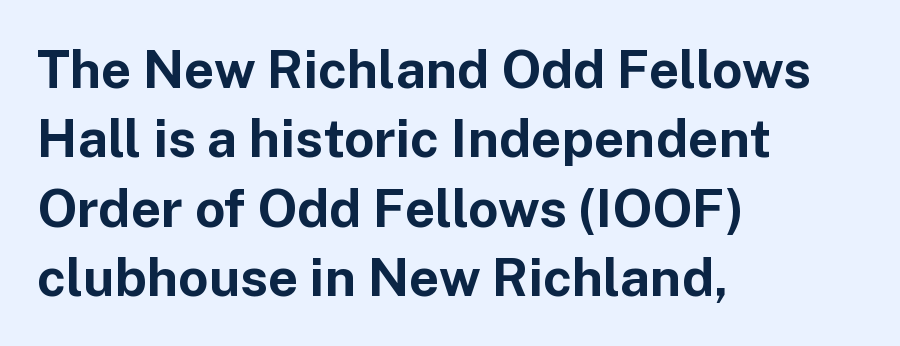
The image shows 53 px bold sans-serif type, upright; set left-aligned, normal line spacing (1.31x), normal letter spacing, not underlined; low stroke contrast and a medium x-height.
